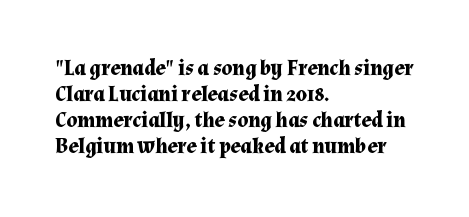
{"italic": "no", "bold": "yes", "underline": "no", "align": "left", "line_spacing_ratio": 1.24, "letter_spacing": "normal", "letter_spacing_em": 0.0, "glyph_px": 21}
